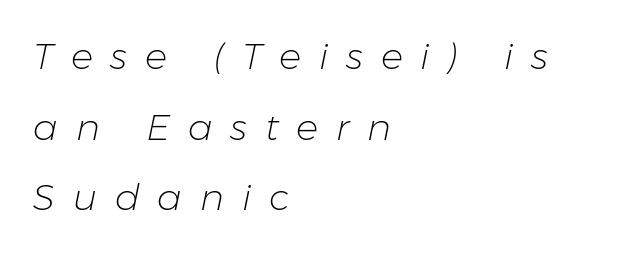
The image shows 37 px light type, italic (leaning right); set left-aligned, loose line spacing (1.91x), unusually wide letter spacing (+0.48 em), not underlined; low stroke contrast and a medium x-height.
